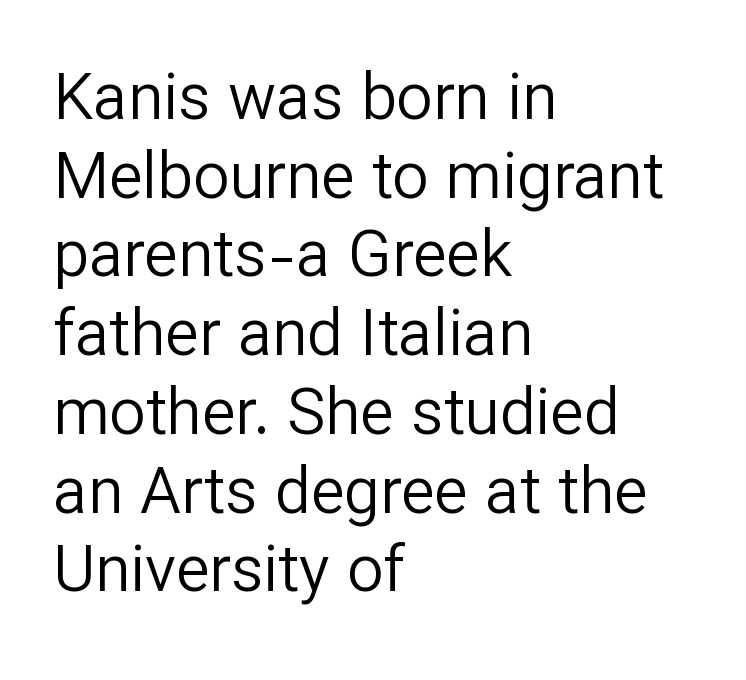
{"serif": "no", "italic": "no", "bold": "no", "weight": "regular", "width": "normal", "stroke_contrast": "low", "x_height": "medium", "monospaced": "no", "underline": "no", "align": "left", "line_spacing_ratio": 1.23, "letter_spacing": "normal", "letter_spacing_em": 0.0, "glyph_px": 64}
